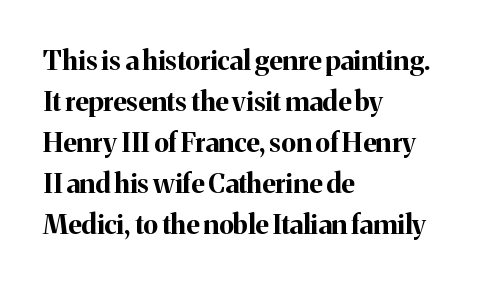
Q: Is the text bold? A: Yes.
Q: Is the text italic (slanted)? A: No, it is upright.
Q: Is the text underlined? A: No.
Q: How is the paragraph aligned? A: Left-aligned.
Q: Is the spacing between letters normal or unusually wide? A: Normal.
Q: Is the spacing between lines tight, normal or loose? A: Normal.
